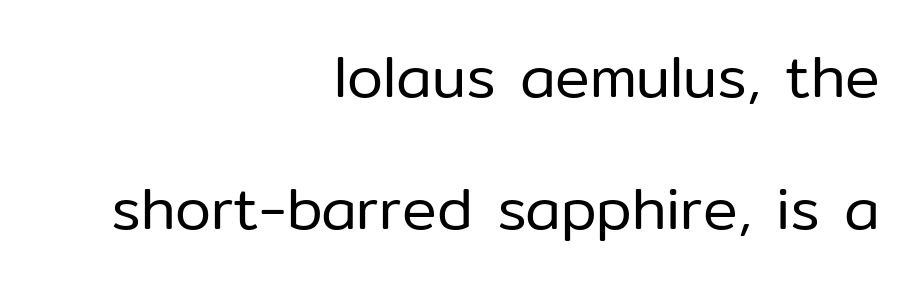
{"serif": "no", "italic": "no", "bold": "no", "weight": "regular", "width": "normal", "stroke_contrast": "low", "x_height": "medium", "monospaced": "no", "underline": "no", "align": "right", "line_spacing": "loose", "line_spacing_ratio": 2.27, "letter_spacing": "normal", "letter_spacing_em": 0.0, "glyph_px": 58}
